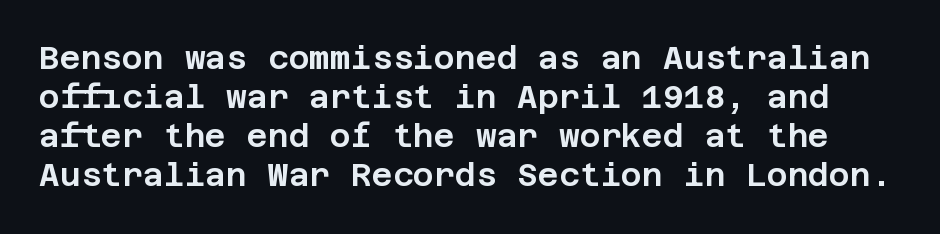
Q: Is the text italic (slanted)? A: No, it is upright.
Q: Is the typeface a serif or a sans-serif typeface? A: Sans-serif.
Q: Is the text underlined? A: No.
Q: Is the spacing between letters normal or unusually wide? A: Normal.
Q: Width (condensed, normal, or wide)? A: Normal.
Q: Stroke contrast? A: Low.
Q: x-height? A: Large.
